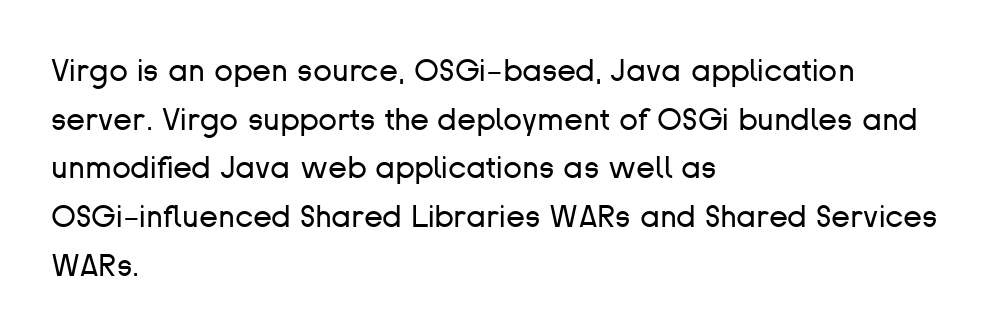
Q: Is the text bold? A: No.
Q: Is the text italic (slanted)? A: No, it is upright.
Q: Is the typeface a serif or a sans-serif typeface? A: Sans-serif.
Q: Is the text underlined? A: No.
Q: How is the paragraph aligned? A: Left-aligned.
Q: Is the spacing between letters normal or unusually wide? A: Normal.
Q: Is the spacing between lines tight, normal or loose? A: Normal.
Q: Width (condensed, normal, or wide)? A: Normal.
Q: Stroke contrast? A: Low.
Q: x-height? A: Medium.
Q: Monospaced? A: No.
